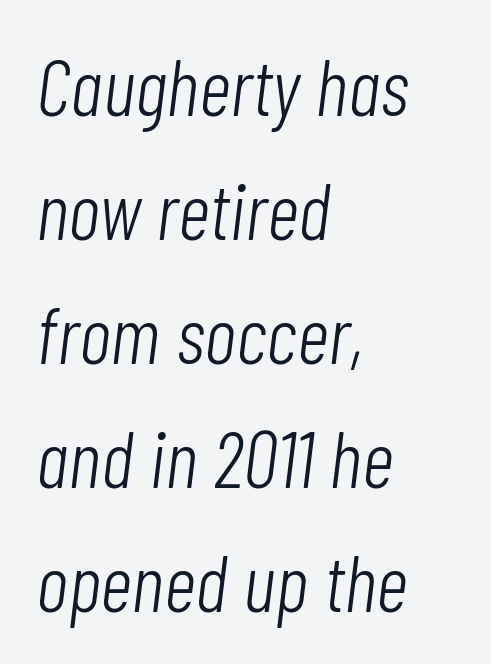
The image shows 80 px light, condensed type, italic (leaning right); set left-aligned, normal line spacing (1.55x), normal letter spacing, not underlined; low stroke contrast and a medium x-height.
